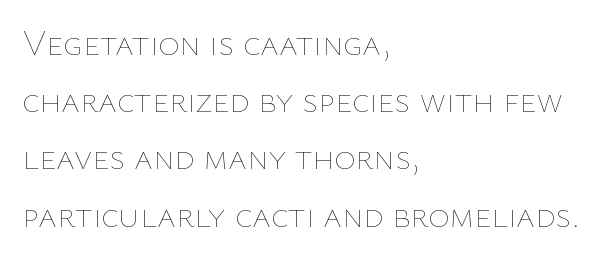
Q: Is the text bold? A: No.
Q: Is the text italic (slanted)? A: No, it is upright.
Q: Is the text underlined? A: No.
Q: How is the paragraph aligned? A: Left-aligned.
Q: Is the spacing between letters normal or unusually wide? A: Normal.
Q: Is the spacing between lines tight, normal or loose? A: Normal.
Q: Width (condensed, normal, or wide)? A: Normal.
Q: Stroke contrast? A: Low.
Q: x-height? A: Medium.
Q: Monospaced? A: No.
